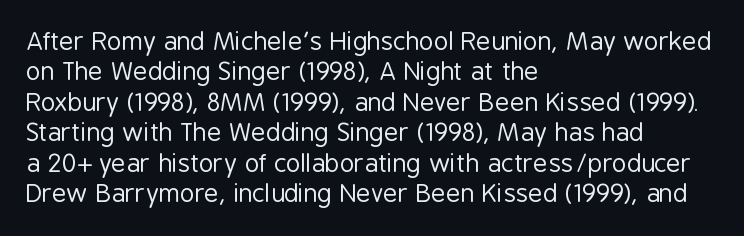
The image shows 25 px text type, upright; set left-aligned, line spacing 1.22x, normal letter spacing, not underlined.
